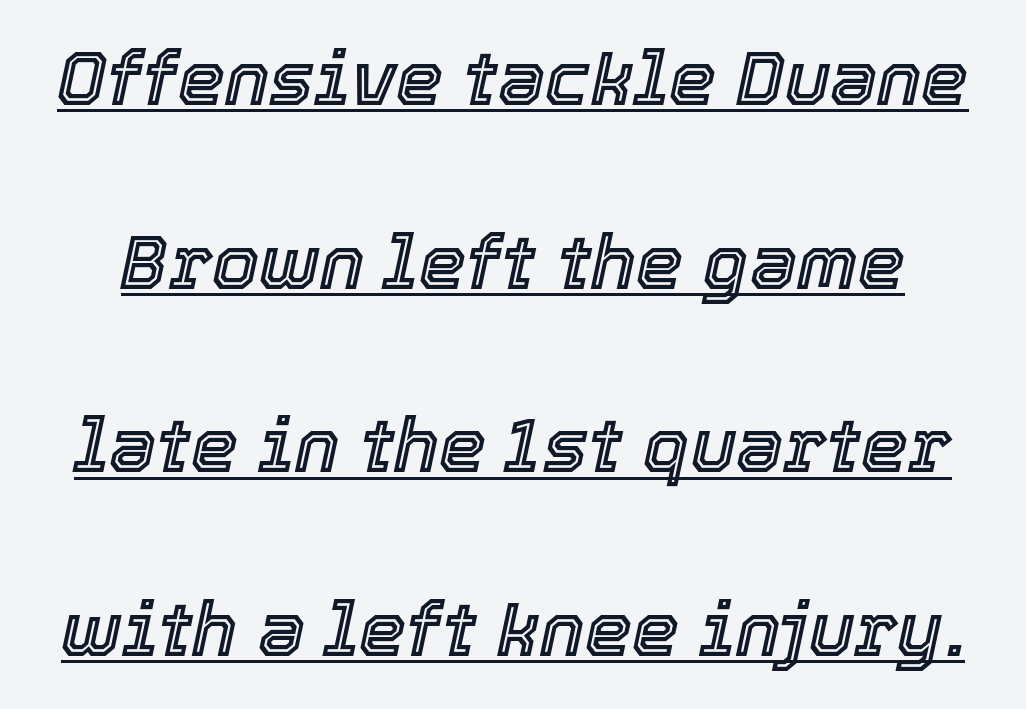
{"italic": "yes", "lean": "right", "slant_degrees": 12, "width": "normal", "x_height": "medium", "monospaced": "no", "underline": "yes", "line_spacing": "loose", "line_spacing_ratio": 2.45, "letter_spacing": "normal", "letter_spacing_em": 0.0, "glyph_px": 75}
